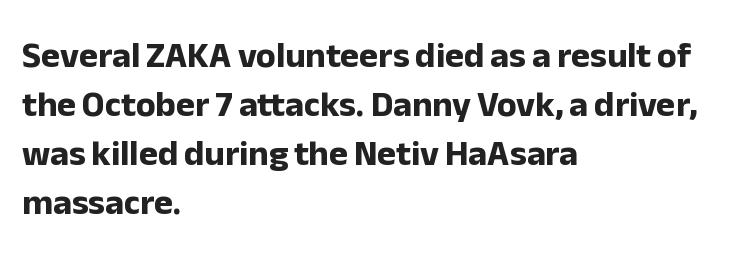
Q: Is the text bold? A: Yes.
Q: Is the text italic (slanted)? A: No, it is upright.
Q: Is the typeface a serif or a sans-serif typeface? A: Sans-serif.
Q: Is the text underlined? A: No.
Q: How is the paragraph aligned? A: Left-aligned.
Q: Is the spacing between letters normal or unusually wide? A: Normal.
Q: Is the spacing between lines tight, normal or loose? A: Normal.
Q: Width (condensed, normal, or wide)? A: Normal.
Q: Stroke contrast? A: Low.
Q: x-height? A: Medium.
Q: Monospaced? A: No.
